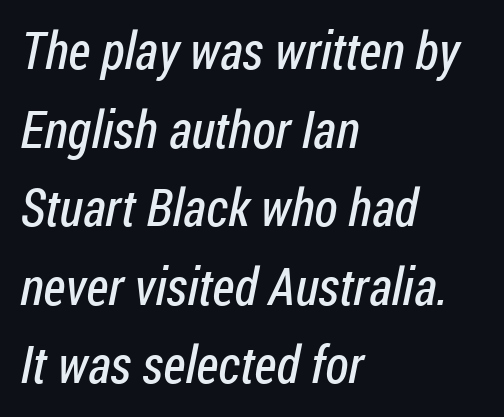
The image shows 52 px regular-weight, condensed sans-serif type; set left-aligned, normal line spacing (1.51x), normal letter spacing, not underlined; low stroke contrast and a medium x-height.
